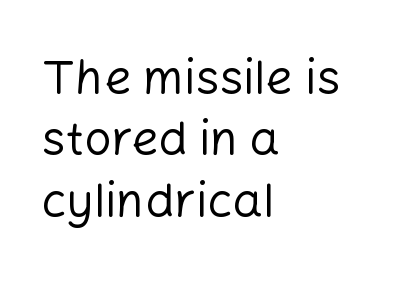
The image shows 48 px regular-weight sans-serif type, upright; set left-aligned, normal line spacing (1.28x), normal letter spacing, not underlined; low stroke contrast and a medium x-height.
